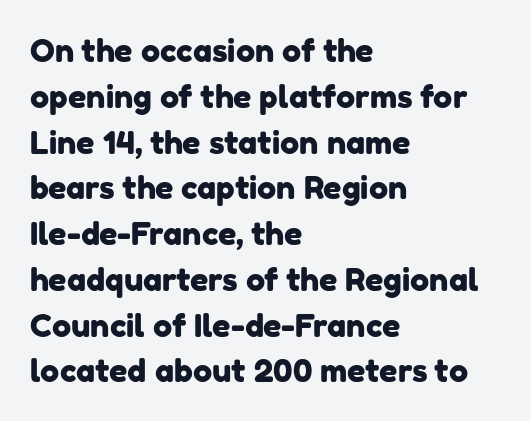
Q: Is the typeface a serif or a sans-serif typeface? A: Sans-serif.
Q: Is the text underlined? A: No.
Q: How is the paragraph aligned? A: Left-aligned.
Q: Is the spacing between letters normal or unusually wide? A: Normal.
Q: Is the spacing between lines tight, normal or loose? A: Normal.
Q: Width (condensed, normal, or wide)? A: Normal.
Q: Stroke contrast? A: Low.
Q: x-height? A: Medium.
Q: Monospaced? A: No.
